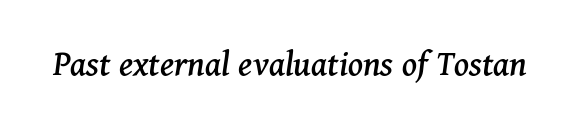
Q: Is the text italic (slanted)? A: Yes, it leans right by about 11 degrees.
Q: Is the typeface a serif or a sans-serif typeface? A: Serif.
Q: Is the text underlined? A: No.
Q: Is the spacing between letters normal or unusually wide? A: Normal.
Q: Width (condensed, normal, or wide)? A: Normal.
Q: Stroke contrast? A: Medium.
Q: x-height? A: Medium.
Q: Monospaced? A: No.
